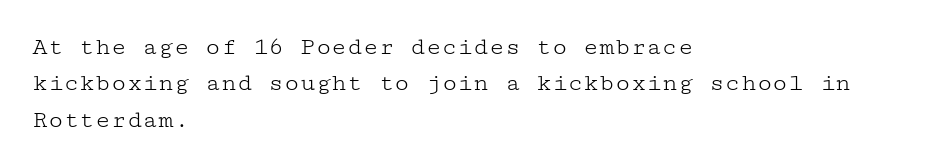
Short and long lines alike share a common starting point at left. The typeface has the unassuming heft of standard copy or less. Is the letter spacing exaggerated? No — it looks like the ordinary default. Has an underline been added? It has not. Posture: vertical.
